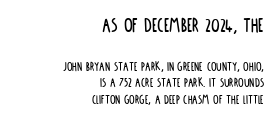
Character size in the leading block exceeds that of the trailing block. The passage shown is not underscored anywhere. The letters sit at their default tracking, neither squeezed nor spread. A typesetter would mark this as roman, not italic. Typeset ragged left — the right edge is the straight one.
